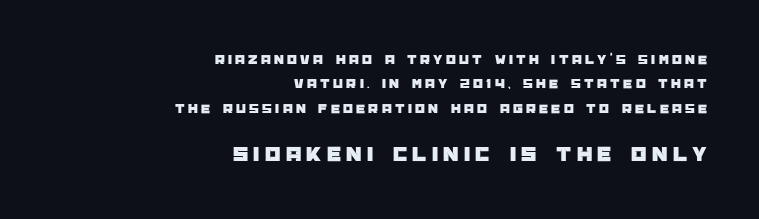
Q: Is the text italic (slanted)? A: No, it is upright.
Q: Is the text underlined? A: No.
Q: How is the paragraph aligned? A: Right-aligned.
Q: Is the spacing between letters normal or unusually wide? A: Unusually wide.
Q: Which block of text is set in a larger size, the first (top) or the second (bottom)? A: The second (bottom) one.
